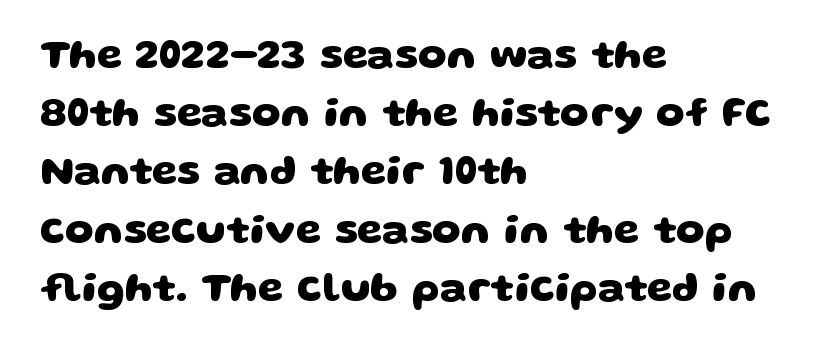
The image shows 41 px heavy, wide sans-serif type; set left-aligned, normal line spacing (1.42x), normal letter spacing, not underlined; low stroke contrast and a large x-height.
